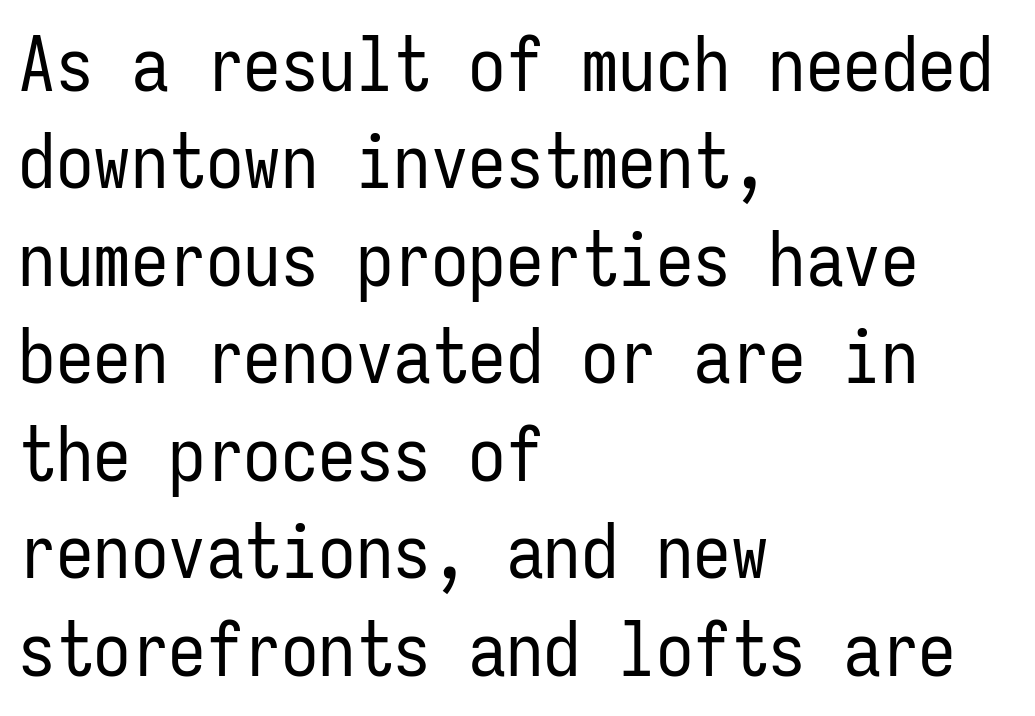
Q: Is the text bold? A: No.
Q: Is the text italic (slanted)? A: No, it is upright.
Q: Is the typeface a serif or a sans-serif typeface? A: Sans-serif.
Q: Is the text underlined? A: No.
Q: How is the paragraph aligned? A: Left-aligned.
Q: Is the spacing between letters normal or unusually wide? A: Normal.
Q: Is the spacing between lines tight, normal or loose? A: Normal.
Q: Width (condensed, normal, or wide)? A: Condensed.
Q: Stroke contrast? A: Low.
Q: x-height? A: Medium.
Q: Monospaced? A: Yes.
